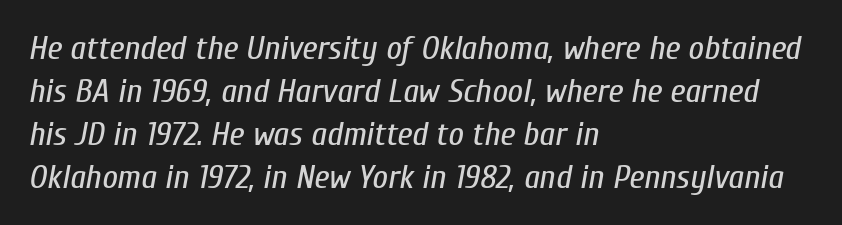
{"italic": "yes", "lean": "right", "slant_degrees": 10, "bold": "no", "weight": "regular", "width": "condensed", "stroke_contrast": "low", "x_height": "medium", "monospaced": "no", "underline": "no", "align": "left", "line_spacing": "normal", "line_spacing_ratio": 1.26, "letter_spacing": "normal", "letter_spacing_em": 0.0, "glyph_px": 34}
